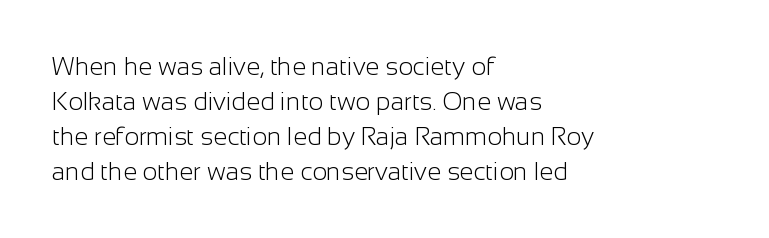
Nobody drew a line under any word here. The passage is arranged the way most books set body copy — flush left. Is the stroke heavy? The answer is a plain regular-or-lighter. Nobody touched the tracking dial on this one. A roman cut, with each character standing at attention. The space between consecutive lines is moderate.
